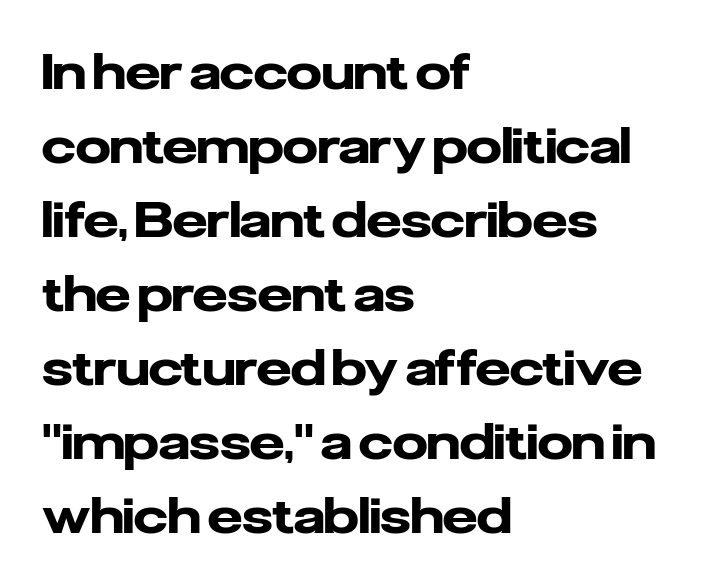
The ragged edge is on the right, which tells us the setting is flush left. A full-strength bold gives these letters their thick strokes. How are the letters spaced? Ordinarily, with no added tracking. Type style note: lacks serifs. The letters stand upright; this is a roman face.
